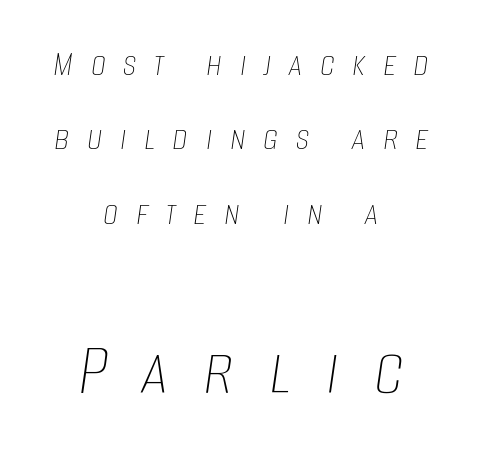
{"italic": "yes", "lean": "right", "slant_degrees": 8, "bold": "no", "weight": "thin", "width": "condensed", "stroke_contrast": "low", "x_height": "large", "monospaced": "no", "underline": "no", "align": "center", "line_spacing": "loose", "line_spacing_ratio": 1.96, "letter_spacing": "wide", "letter_spacing_em": 0.46, "larger_block": "second", "size_ratio": 2.0, "glyph_px": 76}
